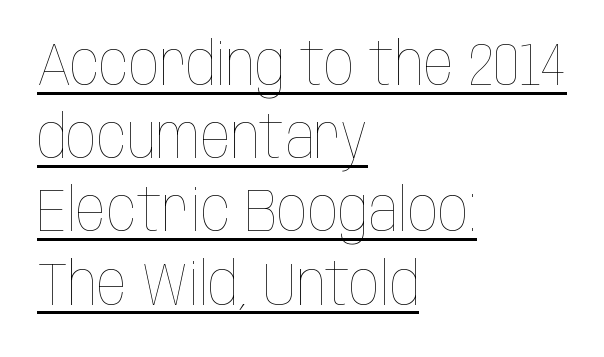
Q: Is the text bold? A: No.
Q: Is the text italic (slanted)? A: No, it is upright.
Q: Is the text underlined? A: Yes.
Q: How is the paragraph aligned? A: Left-aligned.
Q: Is the spacing between letters normal or unusually wide? A: Normal.
Q: Width (condensed, normal, or wide)? A: Condensed.
Q: Stroke contrast? A: Low.
Q: x-height? A: Large.
Q: Monospaced? A: No.
